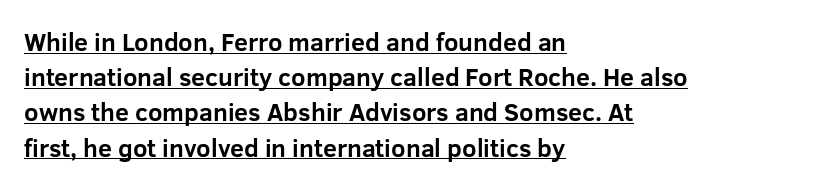
{"italic": "no", "bold": "yes", "underline": "yes", "align": "left", "line_spacing": "normal", "line_spacing_ratio": 1.41, "letter_spacing": "normal", "letter_spacing_em": 0.0, "glyph_px": 25}
